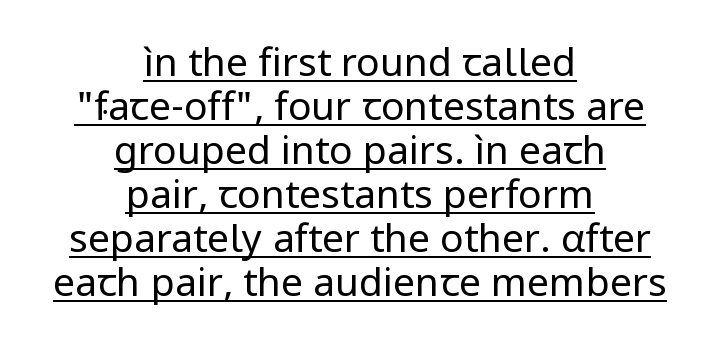
Ascenders rise straight up at ninety degrees. The face looks like a standard text weight, possibly lighter. Spacing verdict: proportional, widths tailored to each character. The text was rendered using a sans face with plain stroke endings. Students, observe: this is what under-led, compact text looks like.
